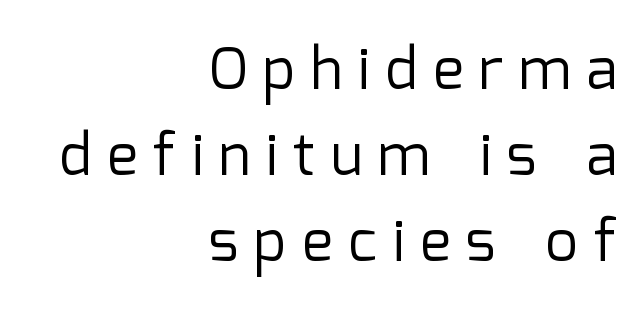
No italicization has been applied; the sample stays upright. The paragraph has a hard right edge and a soft left edge. These lines sit exactly where default settings would place them. Serif or sans? Sans — the stroke terminals are bare.
